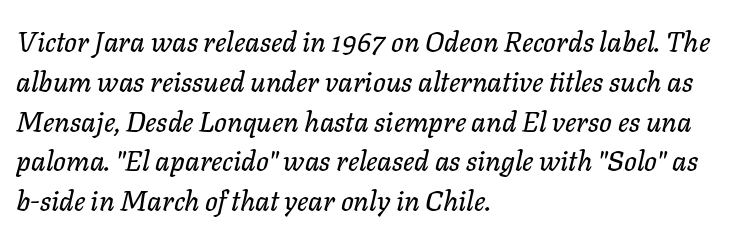
The image shows 28 px text type, italic (leaning right); set left-aligned, normal line spacing (1.42x), normal letter spacing, not underlined; low stroke contrast and a medium x-height.
